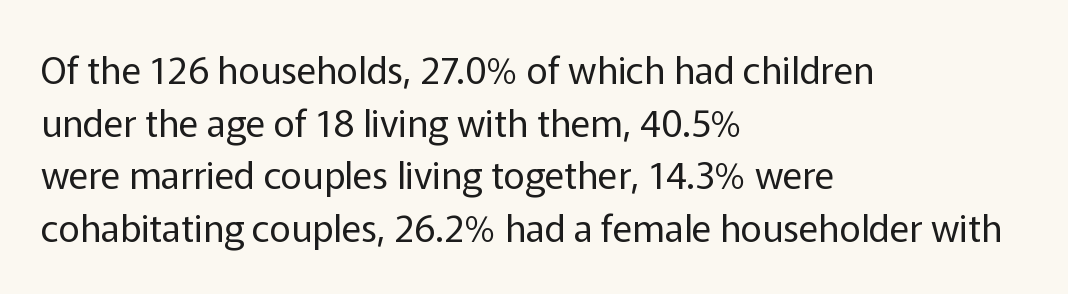
Q: Is the text bold? A: No.
Q: Is the text italic (slanted)? A: No, it is upright.
Q: Is the typeface a serif or a sans-serif typeface? A: Sans-serif.
Q: Is the text underlined? A: No.
Q: How is the paragraph aligned? A: Left-aligned.
Q: Is the spacing between letters normal or unusually wide? A: Normal.
Q: Is the spacing between lines tight, normal or loose? A: Normal.
Q: Width (condensed, normal, or wide)? A: Normal.
Q: Stroke contrast? A: Low.
Q: x-height? A: Medium.
Q: Monospaced? A: No.
